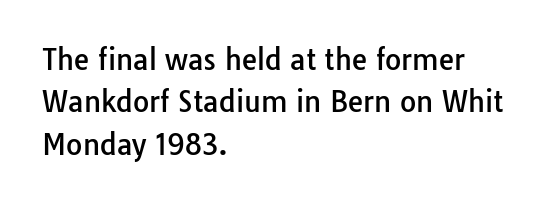
The image shows 28 px sans-serif type, upright; set left-aligned, normal line spacing (1.51x), normal letter spacing, not underlined; low stroke contrast and a medium x-height.
